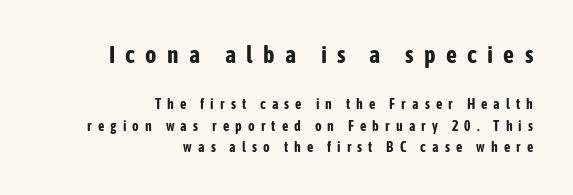
Decoration check: the copy has no underline. This layout puts the oversized block above and the modest block below. Words appear elongated and porous because spacing is wide. Does the leading feel generous? No, just average. Summary of weight: heavy, a full bold. When letters stand straight like this, we call the style roman or upright.
